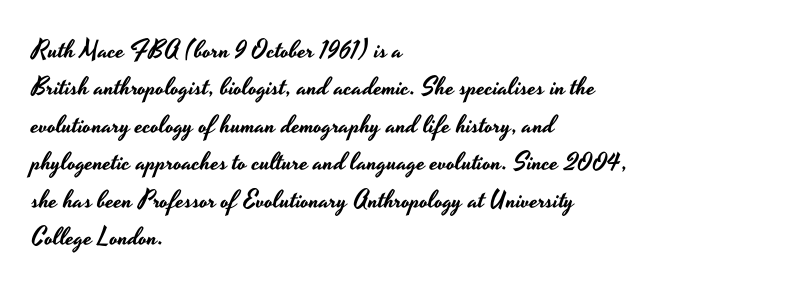
The rendering anchors every line to the left-hand side. The vertical gap from one line to the next is medium. The letterforms sit shoulder to shoulder at normal distance. Lines of text with bare space underneath.
